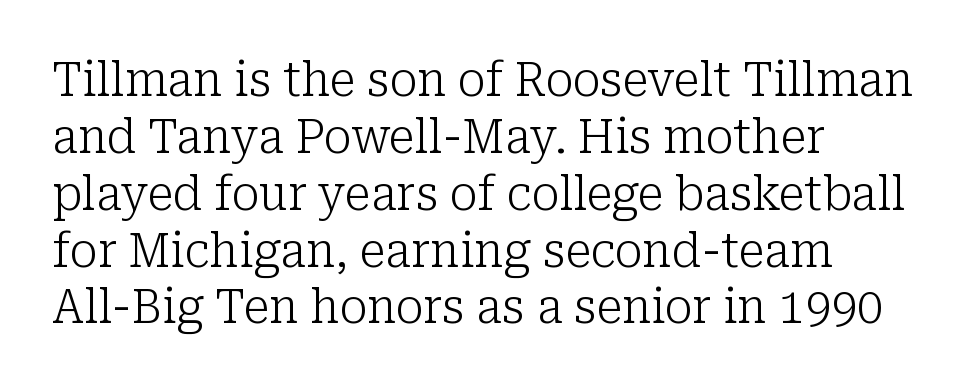
The image shows 47 px light serif type, upright; set left-aligned, line spacing 1.21x, normal letter spacing, not underlined; low stroke contrast and a medium x-height.
